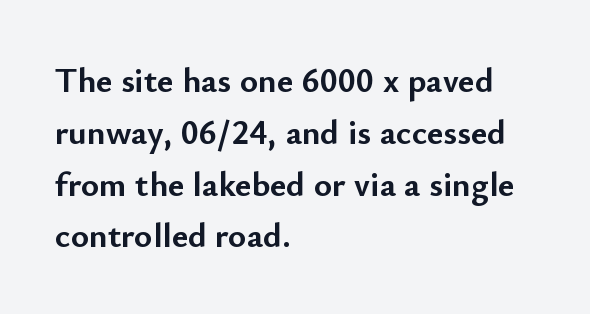
You can tell it's not italic because the verticals are truly vertical. Check under the words: just untouched page. Strong, thick strokes mark this as bold type. The space between consecutive lines is moderate.
